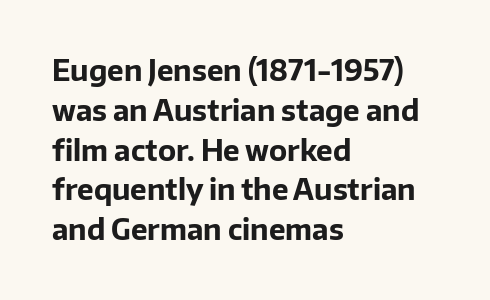
{"serif": "no", "italic": "no", "bold": "yes", "weight": "bold", "width": "normal", "stroke_contrast": "low", "x_height": "medium", "monospaced": "no", "underline": "no", "align": "left", "line_spacing": "normal", "line_spacing_ratio": 1.42, "letter_spacing": "normal", "letter_spacing_em": 0.0, "glyph_px": 28}
